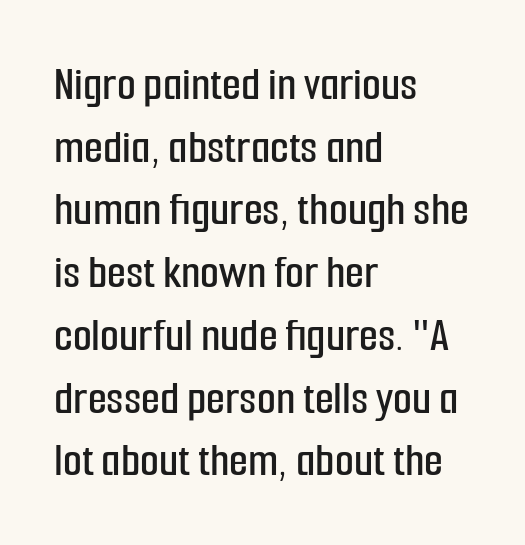
The image shows 49 px condensed sans-serif type, upright; set left-aligned, normal line spacing (1.28x), normal letter spacing, not underlined; low stroke contrast and a medium x-height.
